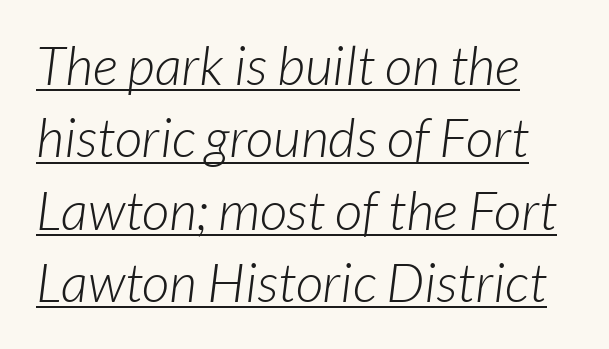
Q: Is the text bold? A: No.
Q: Is the typeface a serif or a sans-serif typeface? A: Sans-serif.
Q: Is the text underlined? A: Yes.
Q: Is the spacing between letters normal or unusually wide? A: Normal.
Q: Is the spacing between lines tight, normal or loose? A: Normal.
Q: Width (condensed, normal, or wide)? A: Normal.
Q: Stroke contrast? A: Low.
Q: x-height? A: Medium.
Q: Monospaced? A: No.
